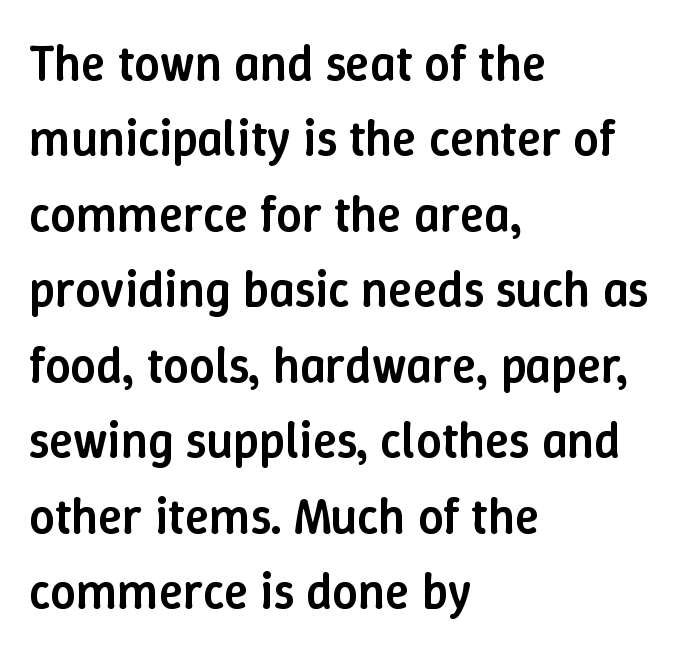
The image shows 50 px semibold type, upright; set left-aligned, normal line spacing (1.51x), normal letter spacing, not underlined; low stroke contrast and a medium x-height.
